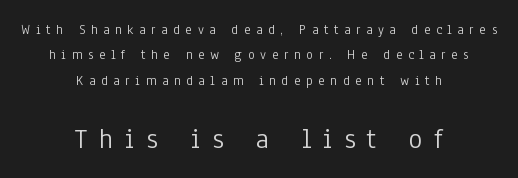
The image shows 29 px light, condensed sans-serif type, upright; set centered, line spacing 1.82x, unusually wide letter spacing (+0.4 em), not underlined; the second (bottom) block is 2.07x larger; low stroke contrast and a medium x-height.
